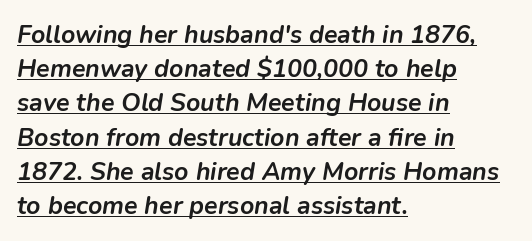
{"italic": "yes", "lean": "right", "slant_degrees": 9, "bold": "yes", "underline": "yes", "align": "left", "line_spacing": "normal", "line_spacing_ratio": 1.37, "letter_spacing": "normal", "letter_spacing_em": 0.0, "glyph_px": 25}
